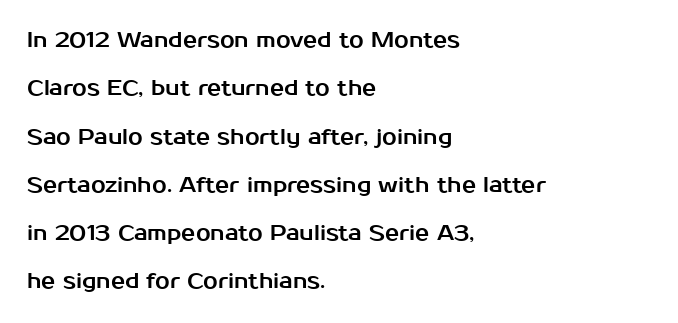
{"italic": "no", "underline": "no", "align": "left", "line_spacing": "loose", "line_spacing_ratio": 2.3, "letter_spacing": "normal", "letter_spacing_em": 0.0, "glyph_px": 21}
